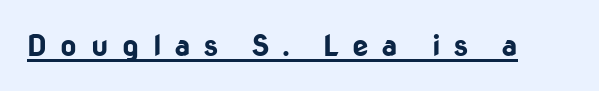
The image shows 29 px bold sans-serif type, upright; set unusually wide letter spacing (+0.47 em), underlined; low stroke contrast and a medium x-height.
